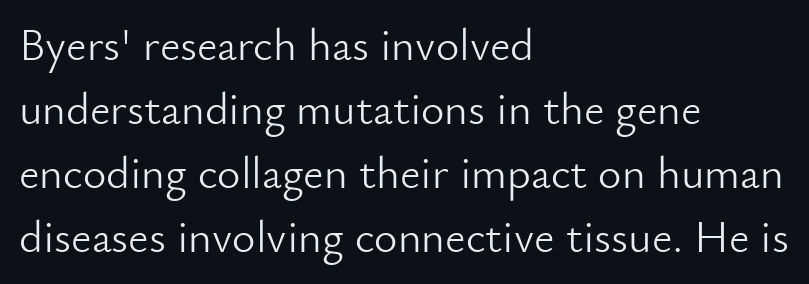
No word sits above an underline. Posture: straight, roman, zero tilt. The designer went with a sans here, leaving each stem footless. The rendering keeps characters at their native spacing.
